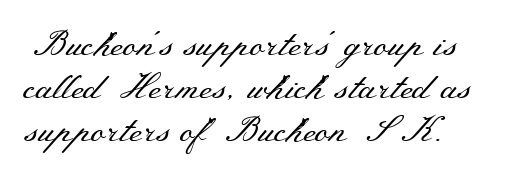
The image shows 35 px regular-weight, wide serif type; set left-aligned, line spacing 1.23x, normal letter spacing, not underlined; medium stroke contrast and a small x-height.
